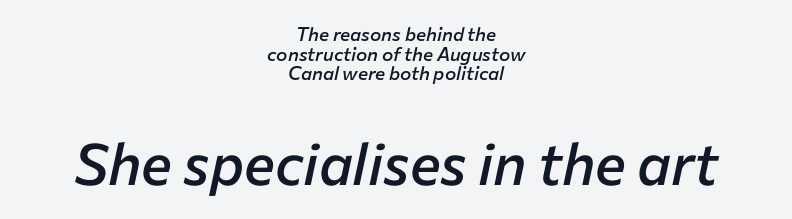
{"italic": "yes", "lean": "right", "slant_degrees": 12, "bold": "semi", "weight": "semibold", "width": "normal", "stroke_contrast": "low", "x_height": "medium", "monospaced": "no", "underline": "no", "align": "center", "line_spacing": "tight", "line_spacing_ratio": 1.03, "letter_spacing": "normal", "letter_spacing_em": 0.0, "larger_block": "second", "size_ratio": 3.05, "glyph_px": 58}
